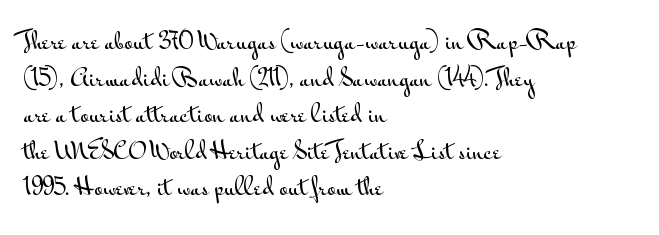
{"underline": "no", "align": "left", "line_spacing": "normal", "line_spacing_ratio": 1.59, "letter_spacing": "normal", "letter_spacing_em": 0.0, "glyph_px": 23}
